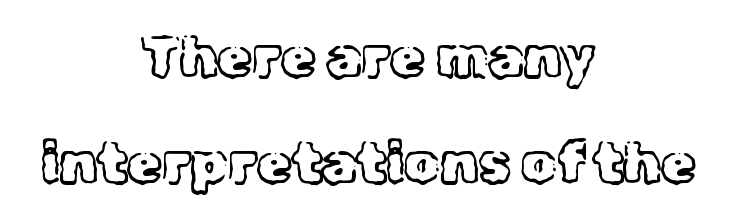
The image shows 56 px light serif type, upright; set centered, line spacing 1.89x, normal letter spacing, not underlined; a medium x-height.
